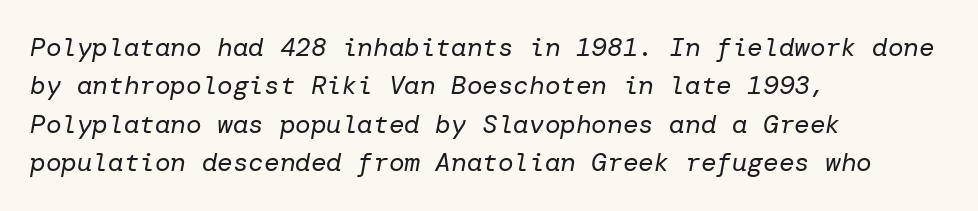
The image shows 26 px text type, italic (leaning right); set left-aligned, normal line spacing (1.48x), normal letter spacing, not underlined.
